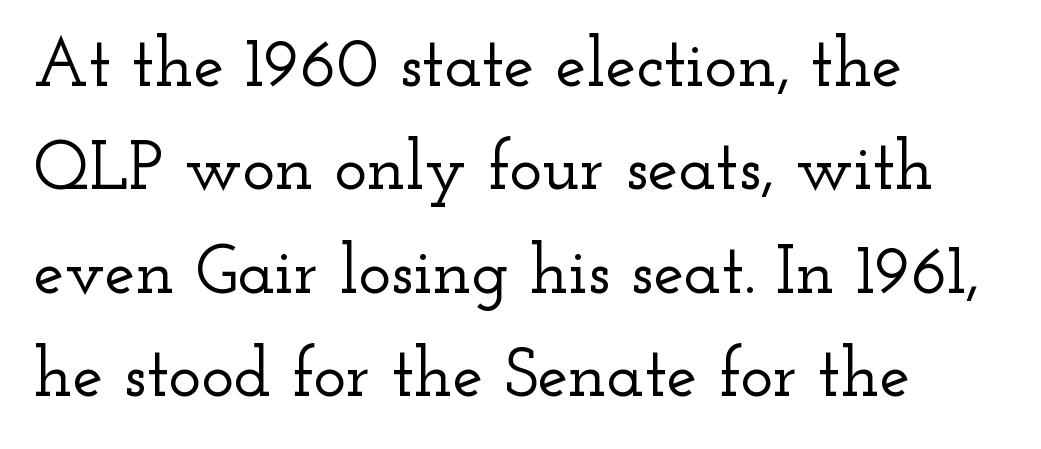
Standard letterfit; no display-style spreading of the glyphs. These lines are rendered in a variable-pitch font. Does the lettering tilt? It doesn't — this is upright. Normally led — the rows are evenly, conventionally spaced. Visually the block forms a straight wall on the left and a jagged coastline on the right. Quick note: underline off.
